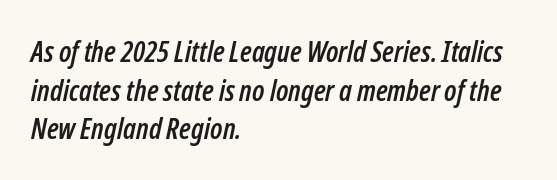
Emphasis-style slanted type is in use. The line-height multiplier appears to be the usual default. The horizontal fit of the characters is conventional and even. The ragged edge is on the right, which tells us the setting is flush left. Varying glyph widths throughout — classic text-font behaviour. Has an underline been added? It has not.
